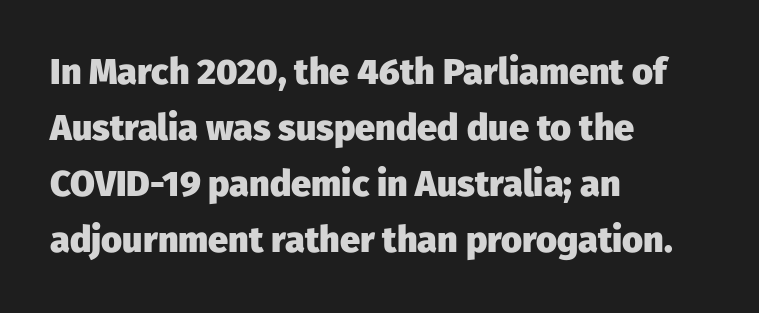
The image shows 36 px heavy sans-serif type, upright; set left-aligned, normal line spacing (1.56x), normal letter spacing, not underlined; low stroke contrast and a medium x-height.
